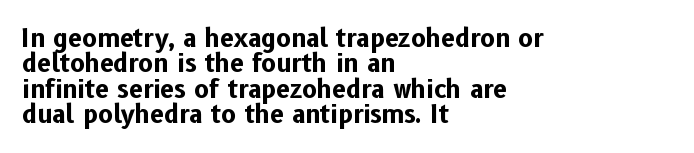
{"italic": "no", "bold": "yes", "underline": "no", "align": "left", "line_spacing": "tight", "line_spacing_ratio": 1.02, "letter_spacing": "normal", "letter_spacing_em": 0.0, "glyph_px": 25}
